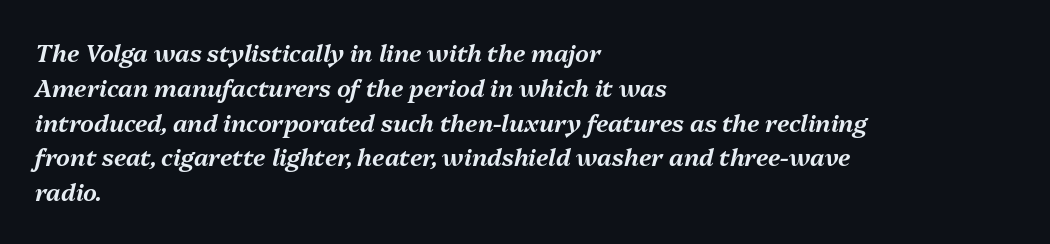
{"italic": "yes", "lean": "right", "slant_degrees": 13, "underline": "no", "align": "left", "line_spacing": "normal", "line_spacing_ratio": 1.45, "letter_spacing": "normal", "letter_spacing_em": 0.0, "glyph_px": 24}
